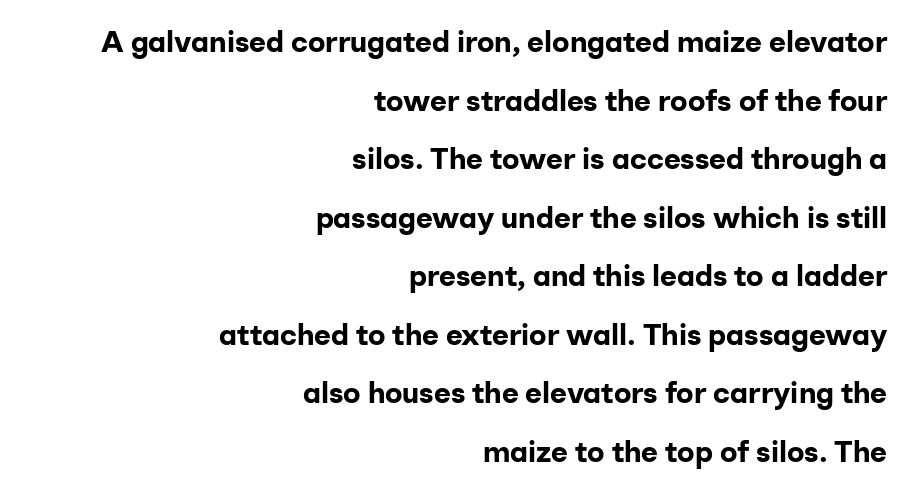
Does the weight exceed regular? Yes, all the way to bold. Character widths vary here, with narrow letters taking less room than wide ones. The leading is generous, giving the passage an open texture. Type without underlining. This rendering employs a face without finishing strokes, i.e., a sans-serif.
